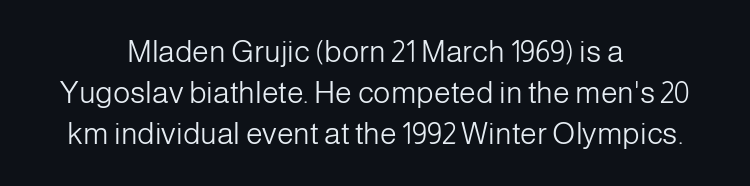
Heft: none added — not bold. Line starts and ends both wander, symmetrically. Look at the bottom of the vertical strokes: they stop flat, with no serifs. Here the glyphs are tracked normally, forming tight word shapes. Only glyphs here, with clear space below each row.
